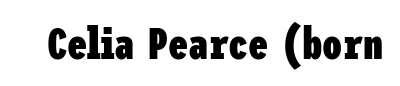
The line texture is even and compact thanks to regular tracking. This rendering employs a face without finishing strokes, i.e., a sans-serif. If you drew a line through each stem, it would be perfectly vertical. Plain, unruled lines of type. Each glyph is drawn with heavy, bold strokes.
